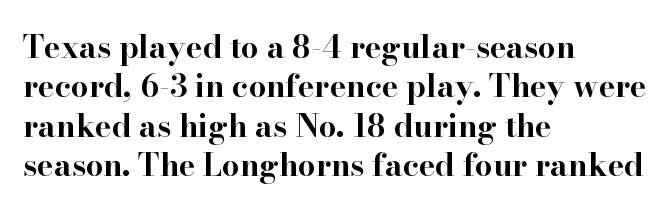
The passage shown is typeset with a serif family. Weight check: bold — yes, fully. Character widths vary here, with narrow letters taking less room than wide ones. Compared with a centered layout, this one pins lines to the left instead.
